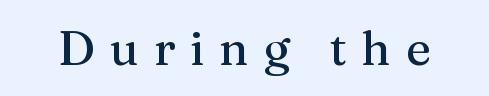
Each letter keeps its own natural width here, so spacing adapts to shape. Every character sits straight up, as roman type does. The rendering inserts visible extra space after every character. The space directly below the letters is spotless.
